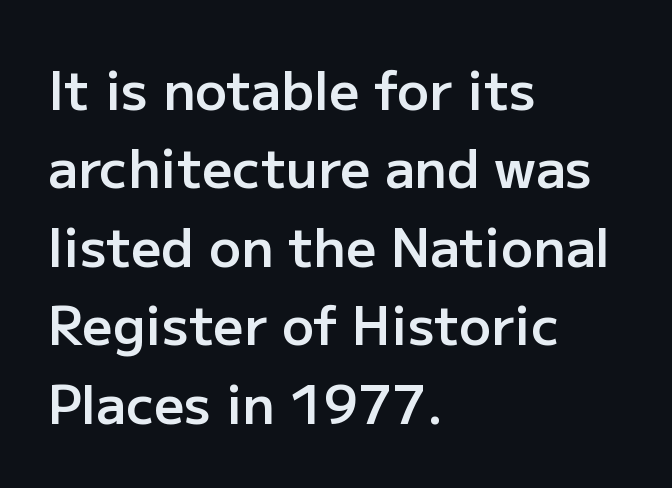
Q: Is the text bold? A: Semi-bold.
Q: Is the text italic (slanted)? A: No, it is upright.
Q: Is the typeface a serif or a sans-serif typeface? A: Sans-serif.
Q: Is the text underlined? A: No.
Q: How is the paragraph aligned? A: Left-aligned.
Q: Is the spacing between letters normal or unusually wide? A: Normal.
Q: Is the spacing between lines tight, normal or loose? A: Normal.
Q: Width (condensed, normal, or wide)? A: Normal.
Q: Stroke contrast? A: Low.
Q: x-height? A: Medium.
Q: Monospaced? A: No.
